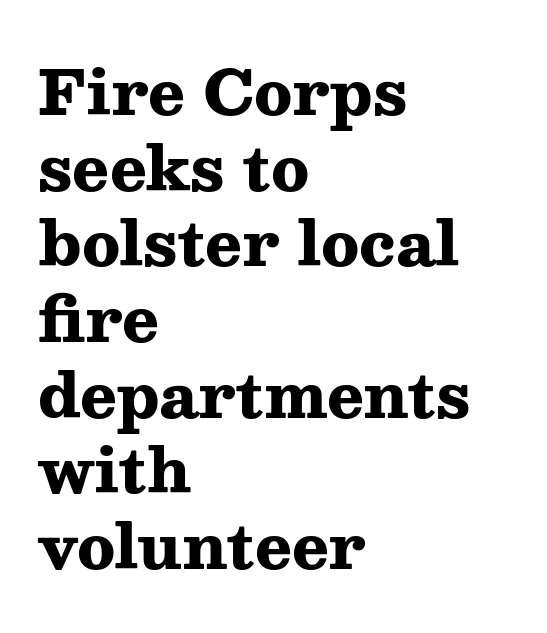
Q: Is the text bold? A: Yes.
Q: Is the text italic (slanted)? A: No, it is upright.
Q: Is the typeface a serif or a sans-serif typeface? A: Serif.
Q: Is the text underlined? A: No.
Q: How is the paragraph aligned? A: Left-aligned.
Q: Is the spacing between letters normal or unusually wide? A: Normal.
Q: Width (condensed, normal, or wide)? A: Wide.
Q: Stroke contrast? A: Medium.
Q: x-height? A: Medium.
Q: Monospaced? A: No.
